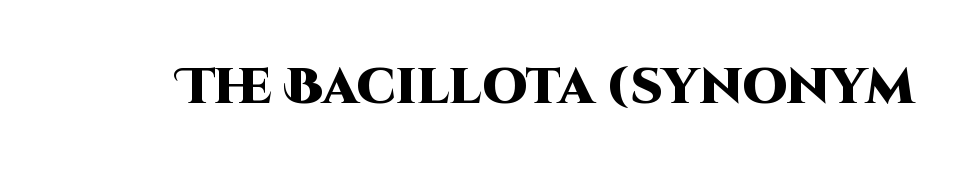
Short note: letters normally spaced. The words here are not underlined. I'd call this a sans setting — the letters go barefoot. Notice how the stems are strictly vertical — no italics here. These lines are rendered in a variable-pitch font.
